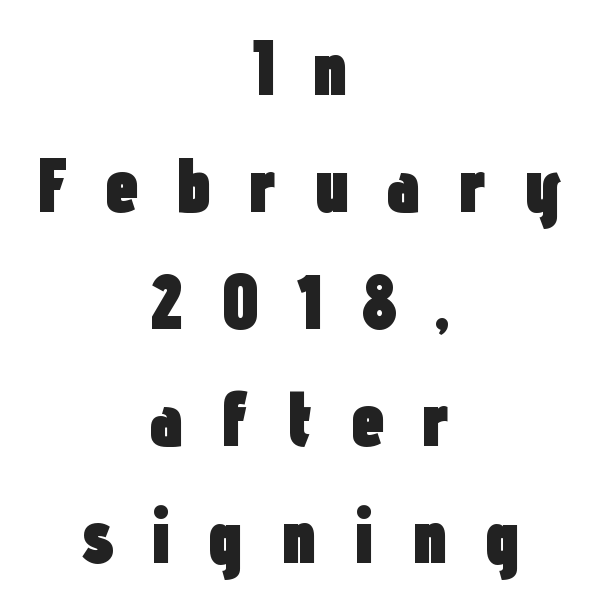
The image shows 78 px heavy, condensed sans-serif type, upright; set centered, normal line spacing (1.5x), unusually wide letter spacing (+0.47 em), not underlined; low stroke contrast and a medium x-height.
